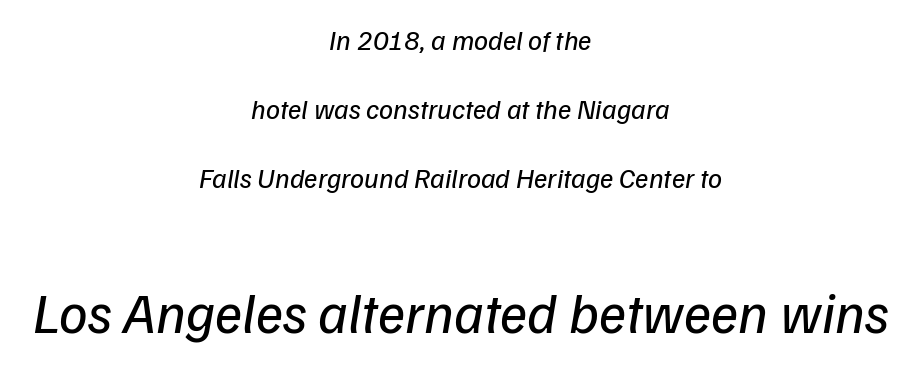
Q: Is the text bold? A: No.
Q: Is the typeface a serif or a sans-serif typeface? A: Sans-serif.
Q: Is the text underlined? A: No.
Q: How is the paragraph aligned? A: Centered.
Q: Is the spacing between letters normal or unusually wide? A: Normal.
Q: Is the spacing between lines tight, normal or loose? A: Loose.
Q: Which block of text is set in a larger size, the first (top) or the second (bottom)? A: The second (bottom) one.
Q: Width (condensed, normal, or wide)? A: Normal.
Q: Stroke contrast? A: Low.
Q: x-height? A: Medium.
Q: Monospaced? A: No.
